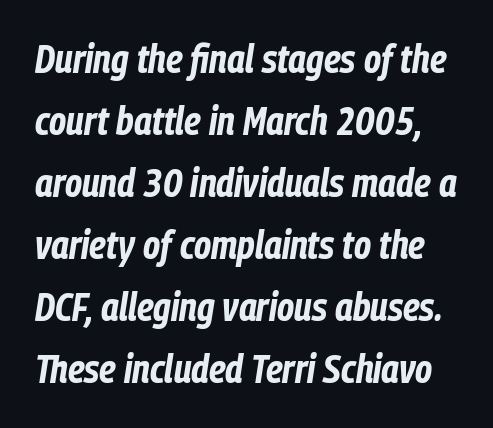
The image shows 39 px bold, condensed type, italic (leaning right); set normal line spacing (1.59x), normal letter spacing, not underlined; low stroke contrast and a medium x-height.
